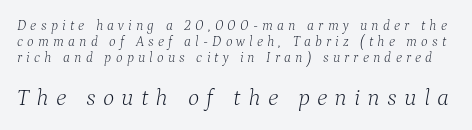
What stands out about the letter spacing? Its width — letters are far apart. Stem width sits at or under what a default text font uses. Leading is clearly below the norm, producing a dense column. Note: smaller setting up top, larger setting below. Decoration check: the copy has no underline. The face used here has a pronounced slope to its letters.
